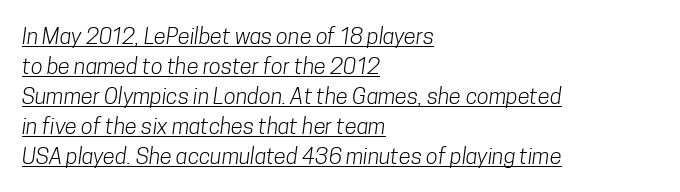
The typeface has the unassuming heft of standard copy or less. Every row of glyphs begins at an identical x-position on the left. Glyph-to-glyph distance matches everyday printed text. Line spacing here is normal. Glance below the letters and you will spot a drawn line.
